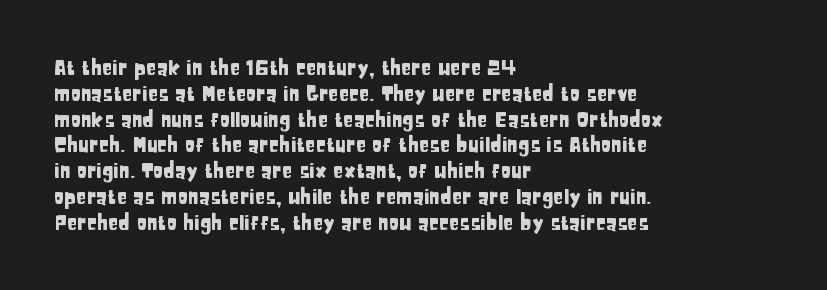
Q: Is the text italic (slanted)? A: No, it is upright.
Q: Is the text underlined? A: No.
Q: How is the paragraph aligned? A: Left-aligned.
Q: Is the spacing between letters normal or unusually wide? A: Normal.
